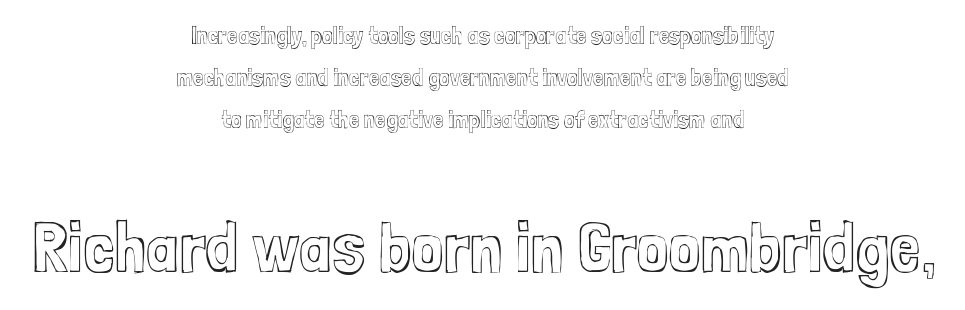
{"italic": "no", "width": "condensed", "x_height": "medium", "monospaced": "no", "underline": "no", "align": "center", "line_spacing_ratio": 1.75, "letter_spacing": "normal", "letter_spacing_em": 0.0, "larger_block": "second", "size_ratio": 2.96, "glyph_px": 71}
